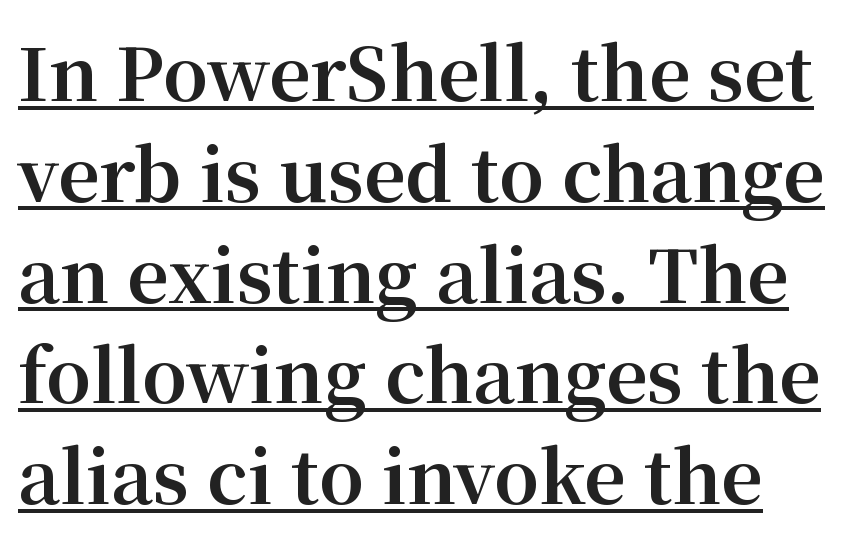
Q: Is the text bold? A: Yes.
Q: Is the text italic (slanted)? A: No, it is upright.
Q: Is the typeface a serif or a sans-serif typeface? A: Serif.
Q: Is the text underlined? A: Yes.
Q: How is the paragraph aligned? A: Left-aligned.
Q: Is the spacing between letters normal or unusually wide? A: Normal.
Q: Is the spacing between lines tight, normal or loose? A: Normal.
Q: Width (condensed, normal, or wide)? A: Normal.
Q: Stroke contrast? A: Medium.
Q: x-height? A: Medium.
Q: Monospaced? A: No.
